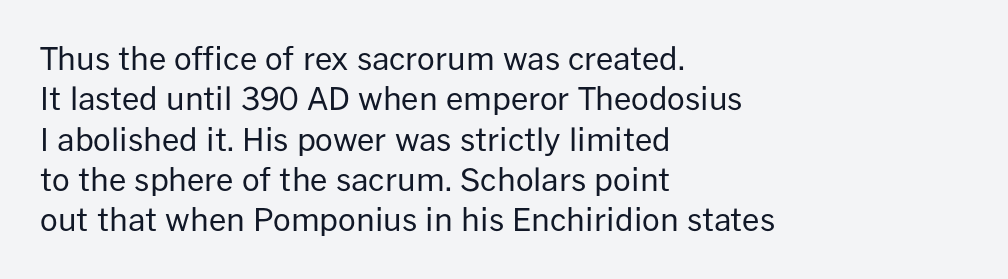
{"serif": "no", "italic": "no", "bold": "no", "weight": "regular", "width": "normal", "stroke_contrast": "low", "x_height": "medium", "monospaced": "no", "underline": "no", "align": "left", "line_spacing": "normal", "line_spacing_ratio": 1.3, "letter_spacing": "normal", "letter_spacing_em": 0.0, "glyph_px": 31}
